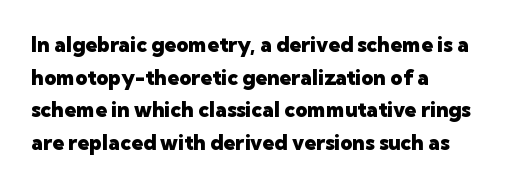
The rendering anchors every line to the left-hand side. In terms of posture, this sample is upright. This sample uses plain, unmodified letter spacing. The gap between lines stays unmarked.
